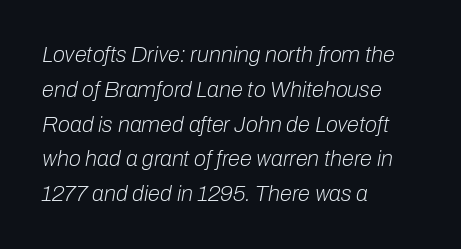
The image shows 22 px text type, italic (leaning right); set left-aligned, normal line spacing (1.58x), normal letter spacing, not underlined.
